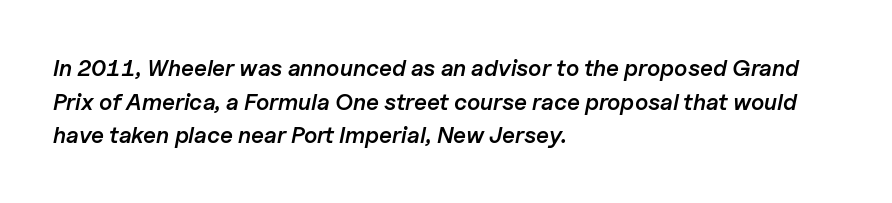
The area under the type is left untouched. Observe the lean: these are italic letterforms. The line texture is even and compact thanks to regular tracking. The passage shown stacks its lines at a standard gap. Short and long lines alike share a common starting point at left. Summary of weight: moderately heavy, a semibold.
